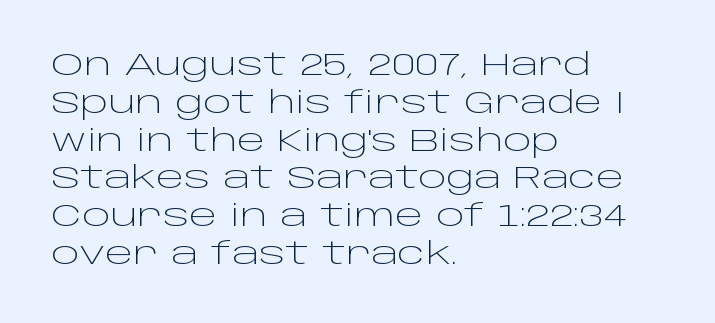
{"serif": "no", "italic": "no", "bold": "no", "weight": "light", "width": "wide", "stroke_contrast": "low", "x_height": "large", "monospaced": "no", "underline": "no", "align": "left", "line_spacing": "normal", "line_spacing_ratio": 1.26, "letter_spacing": "normal", "letter_spacing_em": 0.0, "glyph_px": 30}
